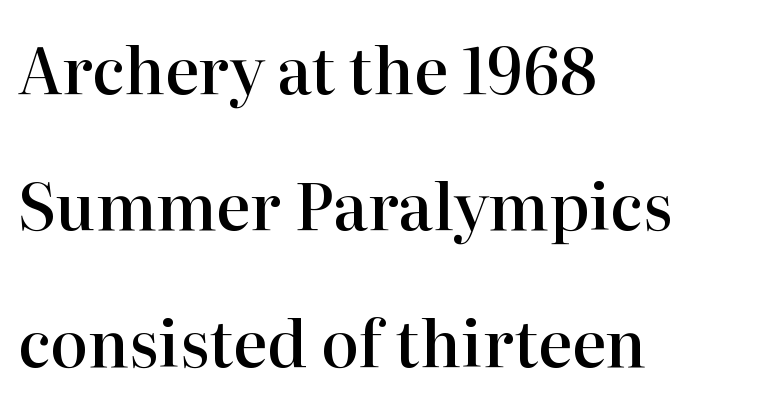
The image shows 64 px semibold serif type, upright; set left-aligned, loose line spacing (2.13x), normal letter spacing, not underlined; high stroke contrast and a medium x-height.
